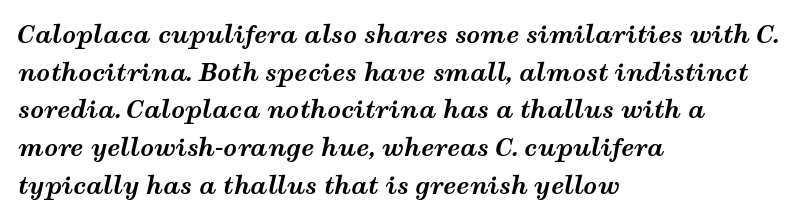
The image shows 24 px bold type, italic (leaning right); set left-aligned, normal line spacing (1.57x), normal letter spacing, not underlined.
